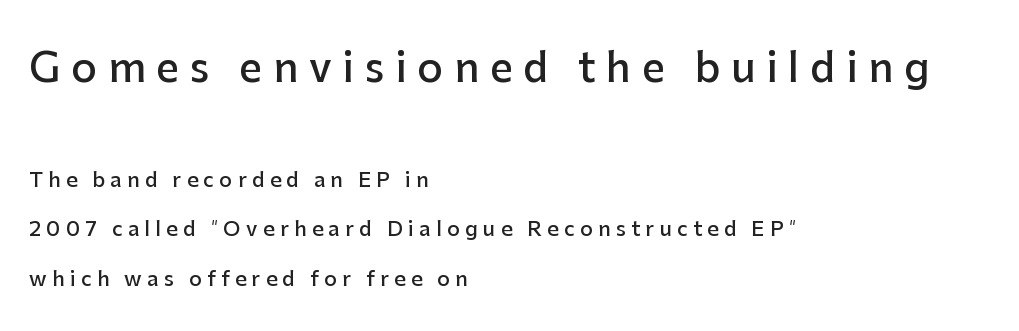
Q: Is the text bold? A: Semi-bold.
Q: Is the text italic (slanted)? A: No, it is upright.
Q: Is the typeface a serif or a sans-serif typeface? A: Sans-serif.
Q: Is the text underlined? A: No.
Q: How is the paragraph aligned? A: Left-aligned.
Q: Is the spacing between letters normal or unusually wide? A: Unusually wide.
Q: Is the spacing between lines tight, normal or loose? A: Loose.
Q: Which block of text is set in a larger size, the first (top) or the second (bottom)? A: The first (top) one.
Q: Width (condensed, normal, or wide)? A: Normal.
Q: Stroke contrast? A: Low.
Q: x-height? A: Medium.
Q: Monospaced? A: No.
